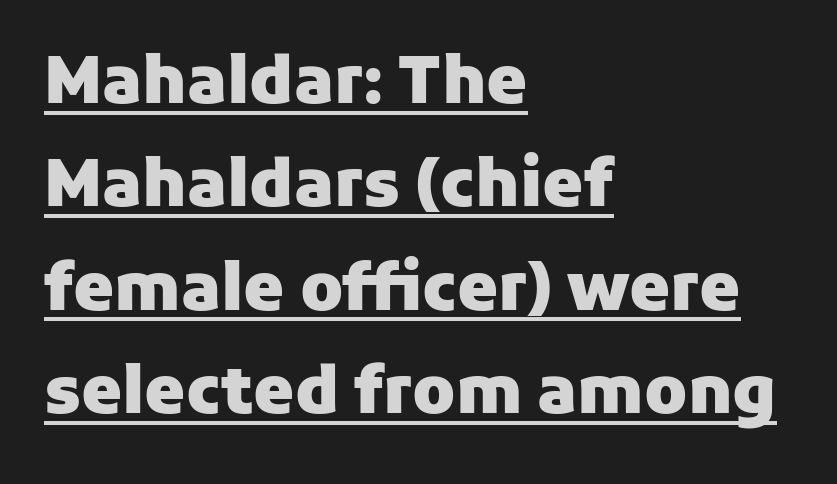
{"serif": "no", "italic": "no", "bold": "yes", "weight": "heavy", "width": "normal", "stroke_contrast": "low", "x_height": "medium", "monospaced": "no", "underline": "yes", "align": "left", "line_spacing": "normal", "line_spacing_ratio": 1.59, "letter_spacing": "normal", "letter_spacing_em": 0.0, "glyph_px": 65}
